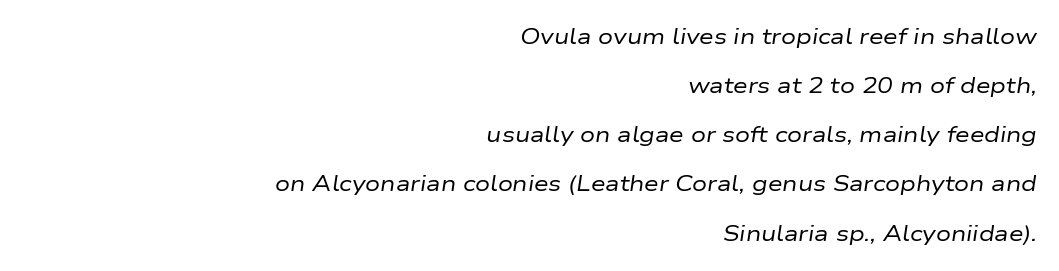
Q: Is the text bold? A: No.
Q: Is the text italic (slanted)? A: Yes, it leans right by about 9 degrees.
Q: Is the text underlined? A: No.
Q: How is the paragraph aligned? A: Right-aligned.
Q: Is the spacing between letters normal or unusually wide? A: Normal.
Q: Is the spacing between lines tight, normal or loose? A: Loose.
